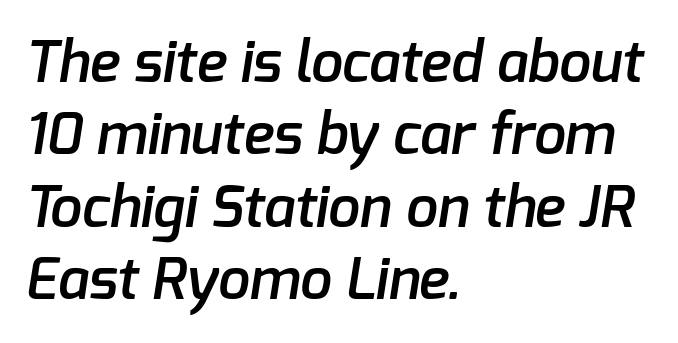
{"serif": "no", "bold": "semi", "weight": "semibold", "width": "normal", "stroke_contrast": "low", "x_height": "medium", "monospaced": "no", "underline": "no", "align": "left", "line_spacing": "normal", "line_spacing_ratio": 1.27, "letter_spacing": "normal", "letter_spacing_em": 0.0, "glyph_px": 57}
